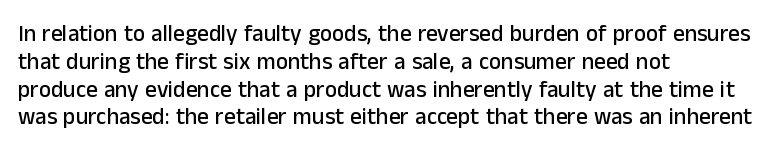
Here the glyphs are tracked normally, forming tight word shapes. The specimen omits any rule beneath the text block's lines. Vertical strokes here are truly vertical. The lines in this sample share a left origin and differ only in where they stop.
